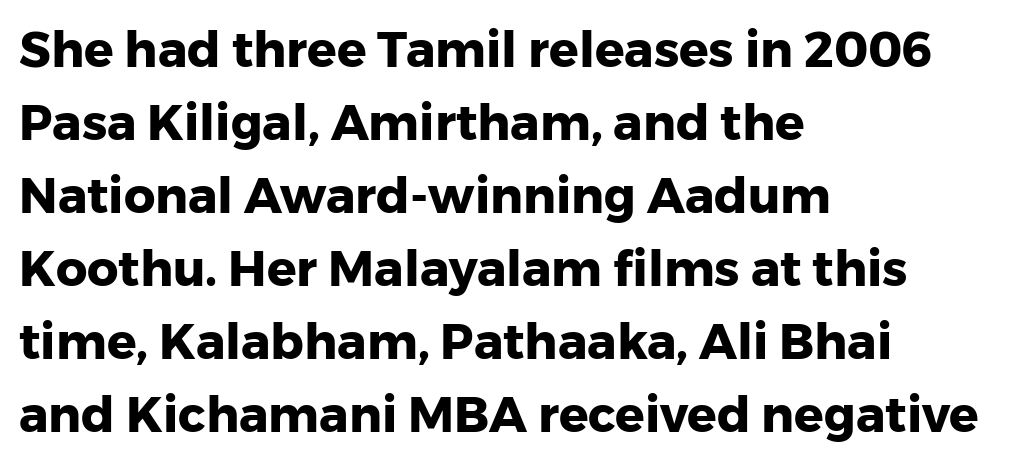
{"serif": "no", "italic": "no", "bold": "yes", "weight": "heavy", "width": "normal", "stroke_contrast": "low", "x_height": "medium", "monospaced": "no", "underline": "no", "align": "left", "line_spacing": "normal", "line_spacing_ratio": 1.49, "letter_spacing": "normal", "letter_spacing_em": 0.0, "glyph_px": 49}
